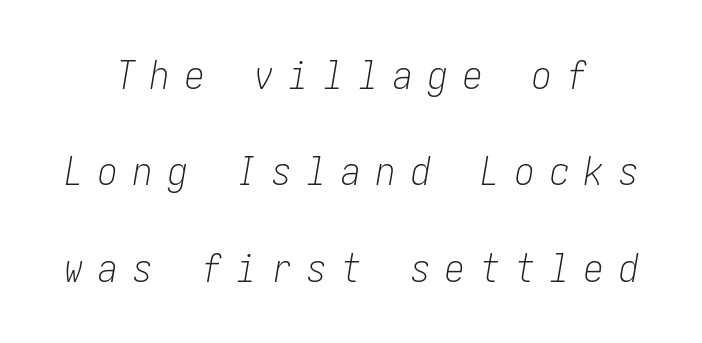
These lines are centered, leaving both edges ragged. Caption: face not bold, strokes unweighted. In terms of leading, this rendering errs on the spacious side. The rendering inserts visible extra space after every character. Clear beneath every line of the passage. Designer's note — italics engaged.
